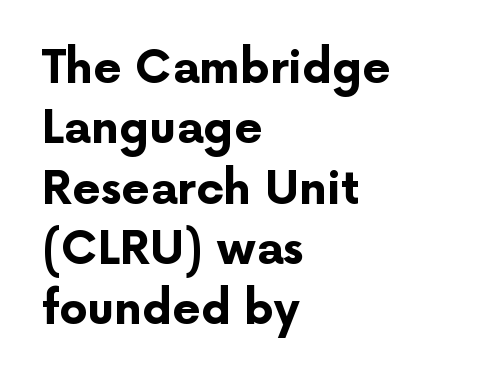
Q: Is the text bold? A: Yes.
Q: Is the text italic (slanted)? A: No, it is upright.
Q: Is the typeface a serif or a sans-serif typeface? A: Sans-serif.
Q: Is the text underlined? A: No.
Q: How is the paragraph aligned? A: Left-aligned.
Q: Is the spacing between letters normal or unusually wide? A: Normal.
Q: Is the spacing between lines tight, normal or loose? A: Normal.
Q: Width (condensed, normal, or wide)? A: Normal.
Q: Stroke contrast? A: Low.
Q: x-height? A: Medium.
Q: Monospaced? A: No.
